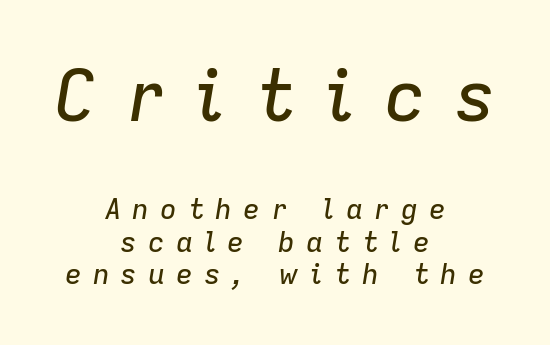
{"italic": "yes", "lean": "right", "slant_degrees": 9, "width": "normal", "stroke_contrast": "low", "x_height": "medium", "monospaced": "no", "underline": "no", "align": "center", "line_spacing_ratio": 1.16, "letter_spacing": "wide", "letter_spacing_em": 0.39, "larger_block": "first", "size_ratio": 2.54, "glyph_px": 71}
